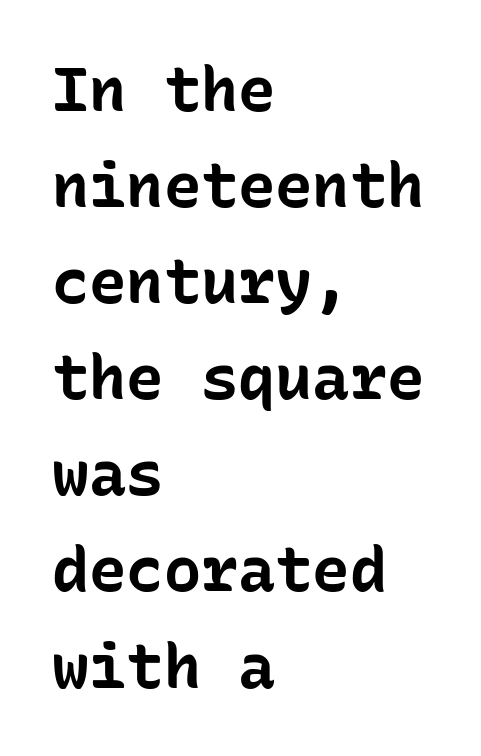
{"serif": "no", "italic": "no", "bold": "yes", "weight": "bold", "width": "normal", "stroke_contrast": "low", "x_height": "medium", "monospaced": "yes", "underline": "no", "align": "left", "line_spacing": "normal", "line_spacing_ratio": 1.55, "letter_spacing": "normal", "letter_spacing_em": 0.0, "glyph_px": 62}
